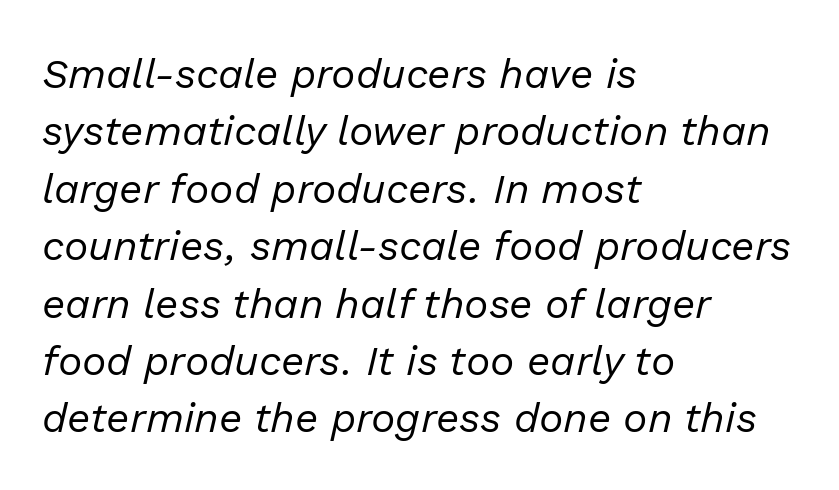
Q: Is the text bold? A: No.
Q: Is the text italic (slanted)? A: Yes, it leans right by about 13 degrees.
Q: Is the text underlined? A: No.
Q: How is the paragraph aligned? A: Left-aligned.
Q: Is the spacing between letters normal or unusually wide? A: Normal.
Q: Is the spacing between lines tight, normal or loose? A: Normal.
Q: Width (condensed, normal, or wide)? A: Normal.
Q: Stroke contrast? A: Low.
Q: x-height? A: Medium.
Q: Monospaced? A: No.
